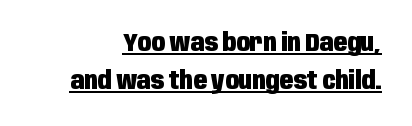
Q: Is the text bold? A: Yes.
Q: Is the text italic (slanted)? A: No, it is upright.
Q: Is the text underlined? A: Yes.
Q: Is the spacing between letters normal or unusually wide? A: Normal.
Q: Is the spacing between lines tight, normal or loose? A: Normal.
